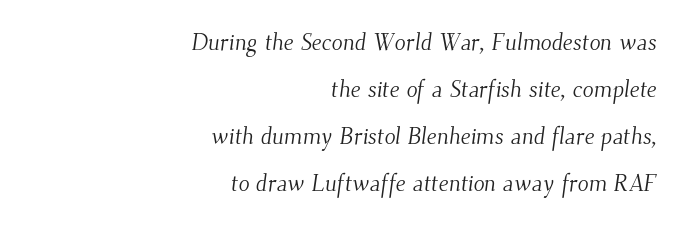
Q: Is the text bold? A: No.
Q: Is the text underlined? A: No.
Q: How is the paragraph aligned? A: Right-aligned.
Q: Is the spacing between letters normal or unusually wide? A: Normal.
Q: Is the spacing between lines tight, normal or loose? A: Loose.
